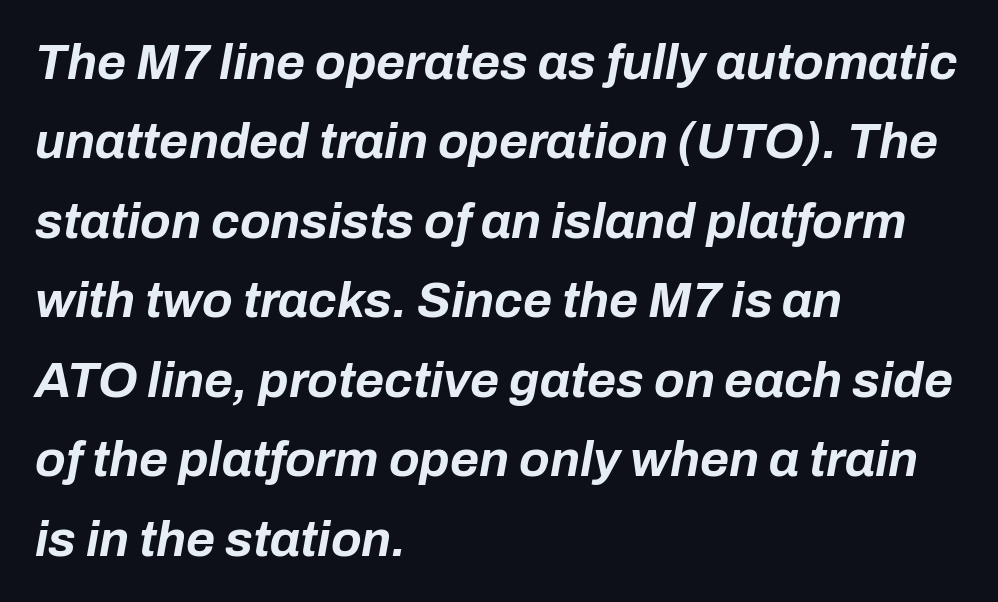
{"italic": "yes", "lean": "right", "slant_degrees": 10, "bold": "yes", "weight": "bold", "width": "normal", "stroke_contrast": "low", "x_height": "medium", "monospaced": "no", "underline": "no", "align": "left", "line_spacing": "normal", "line_spacing_ratio": 1.59, "letter_spacing": "normal", "letter_spacing_em": 0.0, "glyph_px": 50}
